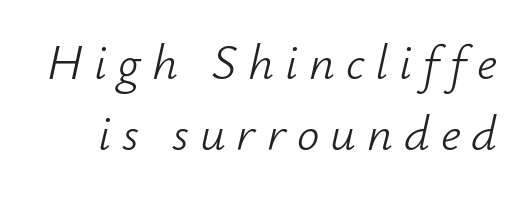
The image shows 50 px light type, italic (leaning right); set normal line spacing (1.43x), unusually wide letter spacing (+0.22 em), not underlined; low stroke contrast and a small x-height.
